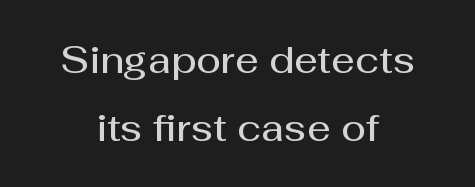
Q: Is the text bold? A: Semi-bold.
Q: Is the text italic (slanted)? A: No, it is upright.
Q: Is the typeface a serif or a sans-serif typeface? A: Sans-serif.
Q: Is the text underlined? A: No.
Q: How is the paragraph aligned? A: Centered.
Q: Is the spacing between letters normal or unusually wide? A: Normal.
Q: Width (condensed, normal, or wide)? A: Normal.
Q: Stroke contrast? A: Medium.
Q: x-height? A: Medium.
Q: Monospaced? A: No.
